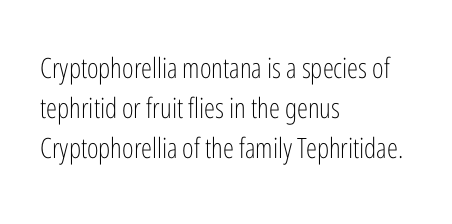
No extra ink here — the face is not bold. A typesetter would call this zero additional tracking. The specimen reads as upright at a glance. Serifs: no, the terminals of the letterforms are clean.
